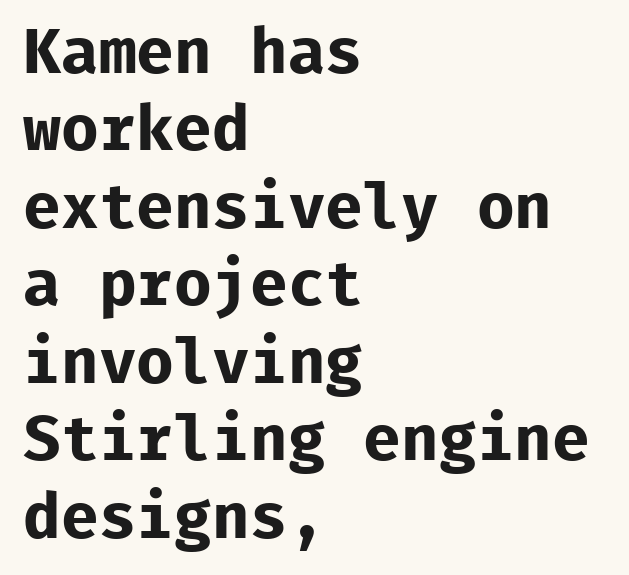
Q: Is the text bold? A: Yes.
Q: Is the text italic (slanted)? A: No, it is upright.
Q: Is the typeface a serif or a sans-serif typeface? A: Sans-serif.
Q: Is the text underlined? A: No.
Q: How is the paragraph aligned? A: Left-aligned.
Q: Is the spacing between letters normal or unusually wide? A: Normal.
Q: Width (condensed, normal, or wide)? A: Normal.
Q: Stroke contrast? A: Low.
Q: x-height? A: Medium.
Q: Monospaced? A: Yes.
